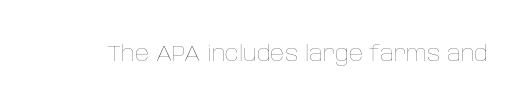
The space directly below the letters is spotless. Quick note: not italic, upright. The line texture is even and compact thanks to regular tracking. These glyphs show unthickened strokes, regular width or finer.
